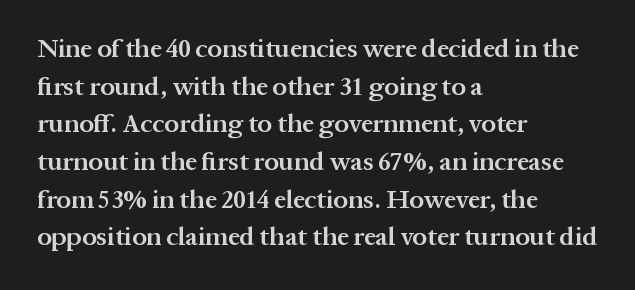
Reading down the column, the eye jumps a familiar distance to each next line. How are the letters spaced? Ordinarily, with no added tracking. The text block is weighted toward the left margin, trailing off unevenly rightward. The letters stand upright; this is a roman face.
